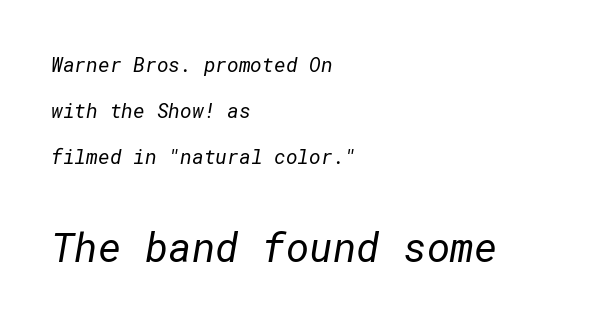
The image shows 40 px regular-weight sans-serif type; set left-aligned, loose line spacing (2.29x), normal letter spacing, not underlined; the second (bottom) block is 2.0x larger; low stroke contrast and a medium x-height.
